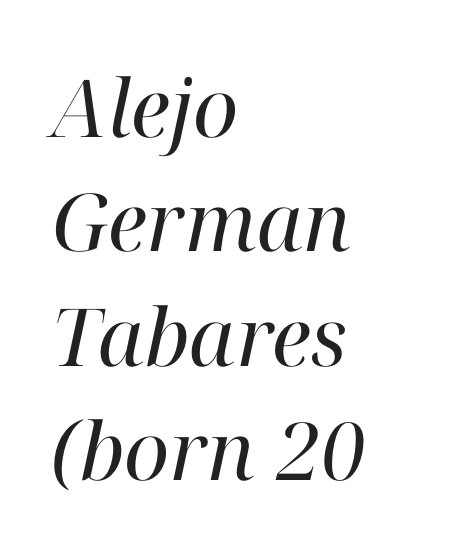
Think of a printed novel: that variable character pitch is what you see here. The paragraph has a hard left edge and a soft right edge. Stroke terminals: seriffed. The specimen omits any rule beneath the text block's lines.
